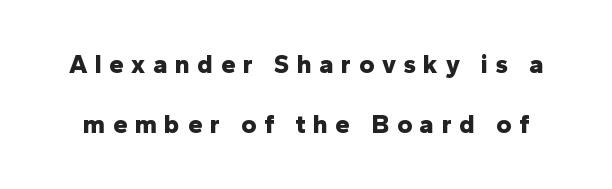
The lettering stays uniformly vertical, giving the passage a roman look. Check under the words: just untouched page. The face used here has the dense, thick strokes of a bold. Interline gaps are noticeably wide in this sample.
